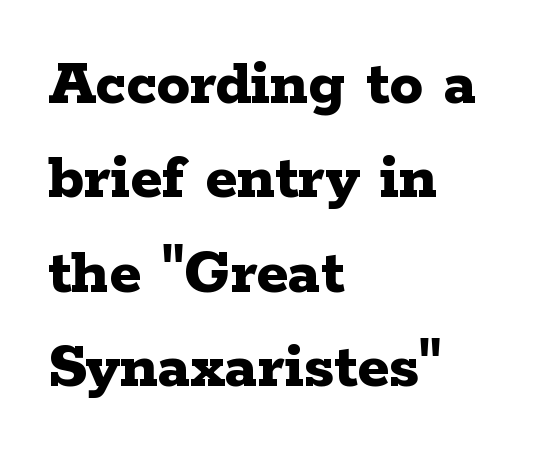
Q: Is the text bold? A: Yes.
Q: Is the text italic (slanted)? A: No, it is upright.
Q: Is the typeface a serif or a sans-serif typeface? A: Serif.
Q: Is the text underlined? A: No.
Q: How is the paragraph aligned? A: Left-aligned.
Q: Is the spacing between letters normal or unusually wide? A: Normal.
Q: Is the spacing between lines tight, normal or loose? A: Normal.
Q: Width (condensed, normal, or wide)? A: Wide.
Q: Stroke contrast? A: Low.
Q: x-height? A: Medium.
Q: Monospaced? A: No.
